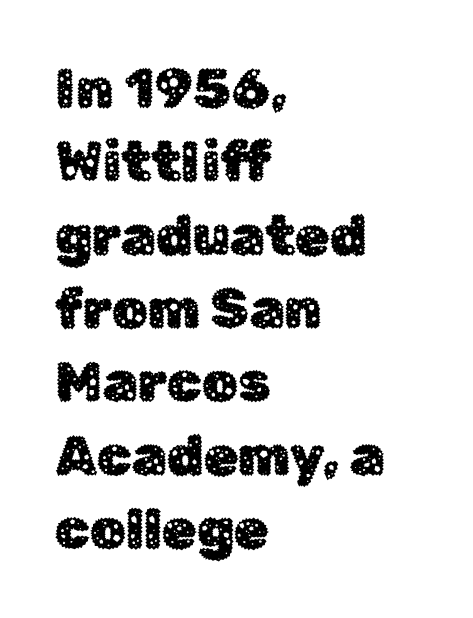
Left-aligned paragraph, ragged on the right. Quick note: interline space is typical. How are the letters spaced? Ordinarily, with no added tracking. Here the designer chose a conventional face with non-uniform glyph widths. Are there feet on the stems? There aren't — it's a sans.
